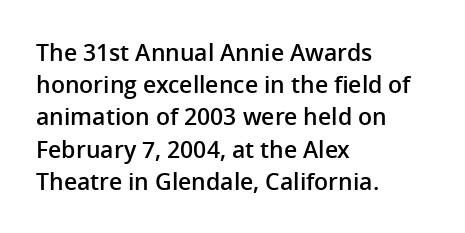
The image shows 23 px text type, upright; set left-aligned, normal line spacing (1.4x), normal letter spacing, not underlined.
